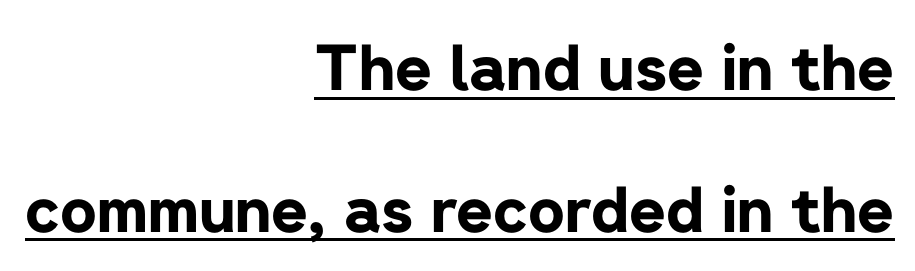
{"serif": "no", "italic": "no", "bold": "yes", "weight": "bold", "width": "normal", "stroke_contrast": "low", "x_height": "medium", "monospaced": "no", "underline": "yes", "align": "right", "line_spacing": "loose", "line_spacing_ratio": 2.25, "letter_spacing": "normal", "letter_spacing_em": 0.0, "glyph_px": 63}
